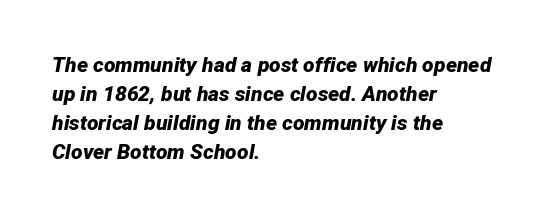
{"italic": "yes", "lean": "right", "slant_degrees": 12, "bold": "yes", "underline": "no", "align": "left", "line_spacing": "normal", "line_spacing_ratio": 1.38, "letter_spacing": "normal", "letter_spacing_em": 0.0, "glyph_px": 21}
